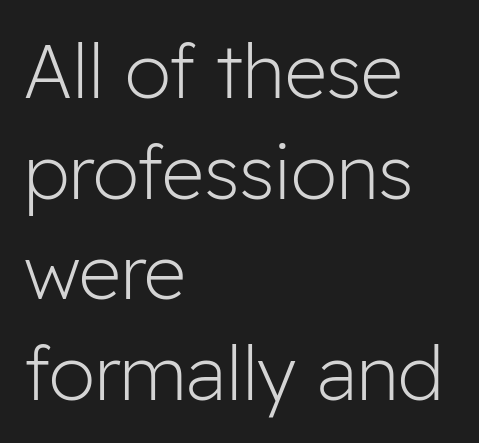
A normal amount of white space separates one row of letters from the next. No feet cap the strokes, marking this as sans-serif type. The passage shown is typed in a proportional face where columns would drift. Vertical strokes here are truly vertical.
